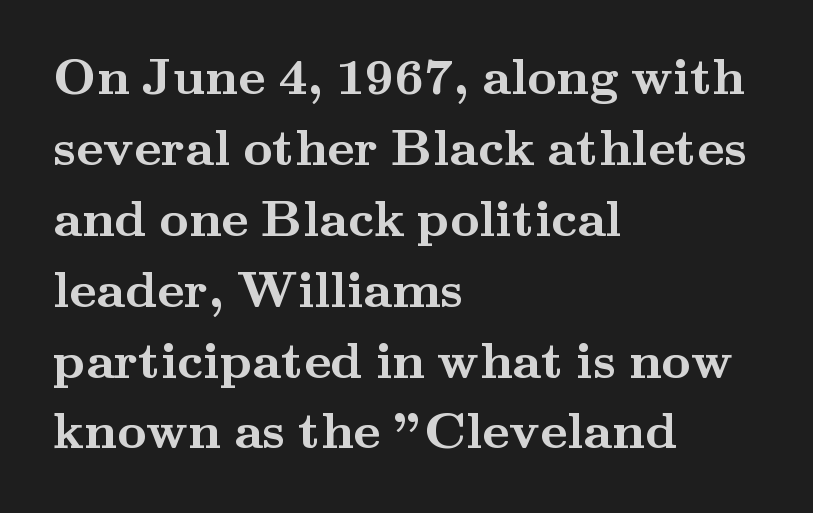
The image shows 51 px semibold, wide serif type, upright; set left-aligned, normal line spacing (1.39x), normal letter spacing, not underlined; medium stroke contrast and a small x-height.
